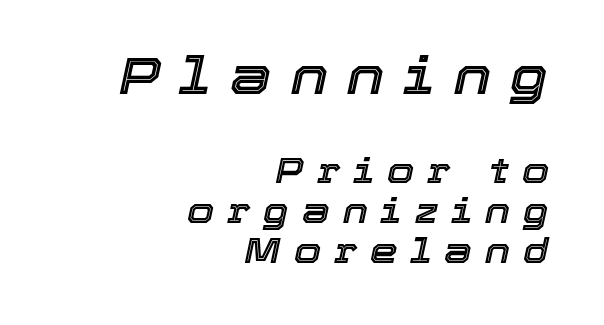
Q: Is the text italic (slanted)? A: Yes, it leans right by about 12 degrees.
Q: Is the text underlined? A: No.
Q: How is the paragraph aligned? A: Right-aligned.
Q: Is the spacing between letters normal or unusually wide? A: Unusually wide.
Q: Is the spacing between lines tight, normal or loose? A: Tight.
Q: Which block of text is set in a larger size, the first (top) or the second (bottom)? A: The first (top) one.
Q: Width (condensed, normal, or wide)? A: Normal.
Q: x-height? A: Medium.
Q: Monospaced? A: No.
